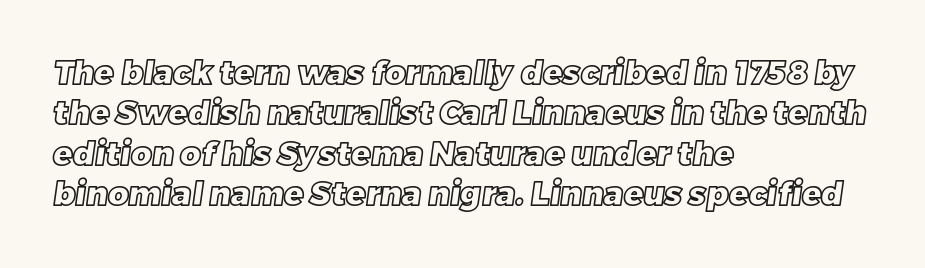
{"width": "normal", "x_height": "large", "monospaced": "no", "underline": "no", "align": "left", "line_spacing": "normal", "line_spacing_ratio": 1.26, "letter_spacing": "normal", "letter_spacing_em": 0.0, "glyph_px": 32}
